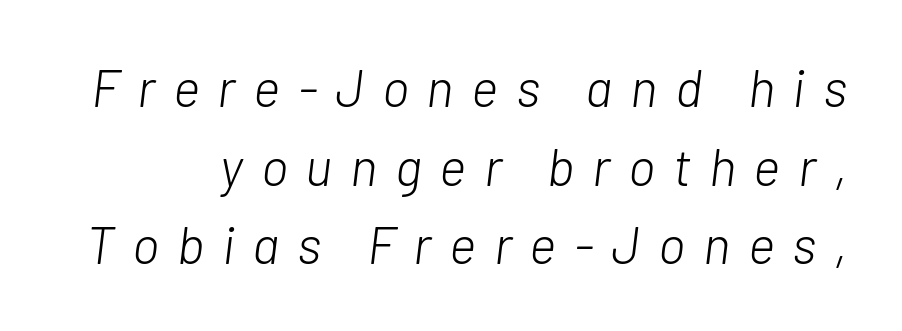
Looks like regular typesetting: each glyph gets only the width it needs. Nothing heavy about these letters — not bold at all. Type without underlining. Inter-character spacing is expanded well beyond the font's built-in metrics.
